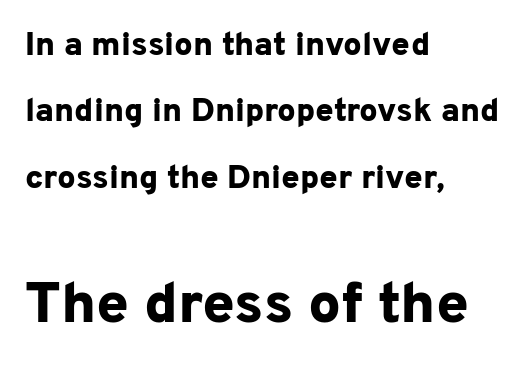
Vertically, the passage feels expansive, rows floating well apart. Anything drawn beneath the words? Only blank space. This is roman type, the default non-slanted kind. The face used here is proportionally spaced, like ordinary book or web type.
